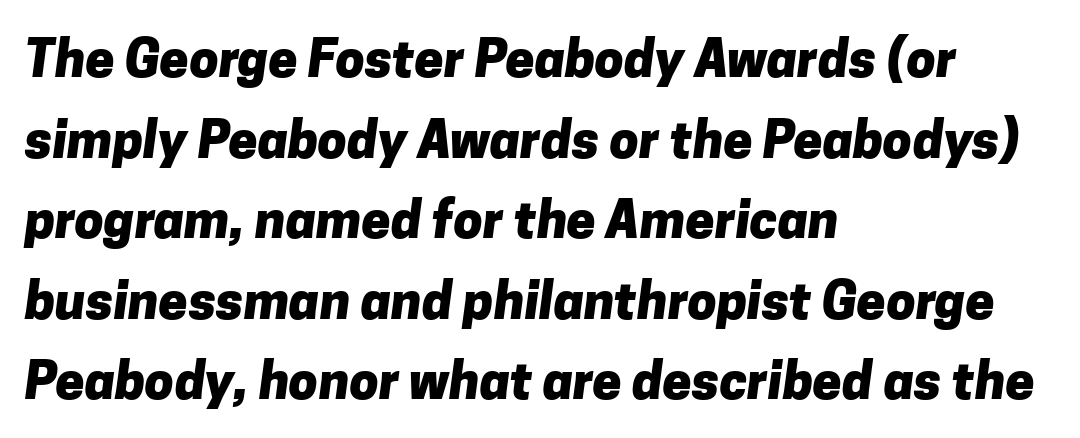
The image shows 52 px heavy sans-serif type; set left-aligned, normal line spacing (1.55x), normal letter spacing, not underlined; low stroke contrast and a medium x-height.
